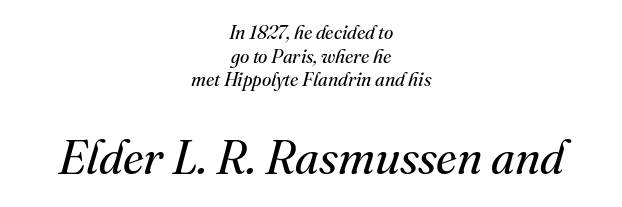
Q: Is the text bold? A: No.
Q: Is the text italic (slanted)? A: Yes, it leans right by about 16 degrees.
Q: Is the typeface a serif or a sans-serif typeface? A: Serif.
Q: Is the text underlined? A: No.
Q: How is the paragraph aligned? A: Centered.
Q: Is the spacing between letters normal or unusually wide? A: Normal.
Q: Which block of text is set in a larger size, the first (top) or the second (bottom)? A: The second (bottom) one.
Q: Width (condensed, normal, or wide)? A: Normal.
Q: Stroke contrast? A: Medium.
Q: x-height? A: Small.
Q: Monospaced? A: No.
